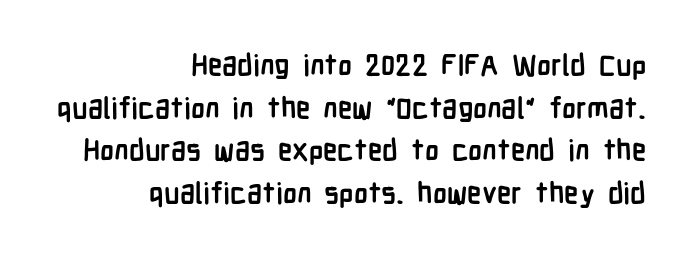
Q: Is the text bold? A: Yes.
Q: Is the text italic (slanted)? A: No, it is upright.
Q: Is the typeface a serif or a sans-serif typeface? A: Sans-serif.
Q: Is the text underlined? A: No.
Q: How is the paragraph aligned? A: Right-aligned.
Q: Is the spacing between letters normal or unusually wide? A: Normal.
Q: Is the spacing between lines tight, normal or loose? A: Normal.
Q: Width (condensed, normal, or wide)? A: Condensed.
Q: Stroke contrast? A: Low.
Q: x-height? A: Medium.
Q: Monospaced? A: No.
